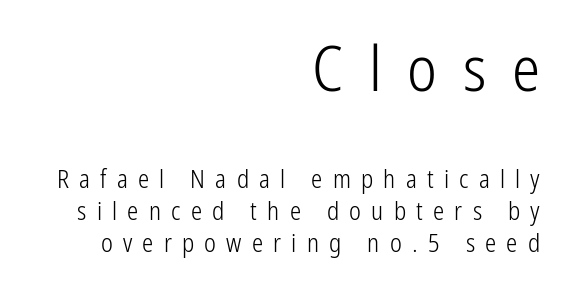
The image shows 63 px light, condensed sans-serif type, upright; set right-aligned, normal line spacing (1.27x), unusually wide letter spacing (+0.41 em), not underlined; the first (top) block is 2.52x larger; low stroke contrast and a medium x-height.
